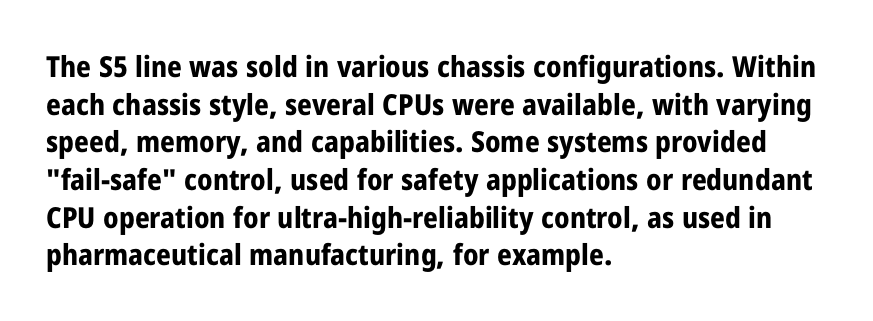
{"serif": "no", "italic": "no", "bold": "yes", "weight": "bold", "width": "condensed", "stroke_contrast": "low", "x_height": "medium", "monospaced": "no", "underline": "no", "align": "left", "line_spacing": "normal", "line_spacing_ratio": 1.3, "letter_spacing": "normal", "letter_spacing_em": 0.0, "glyph_px": 29}
